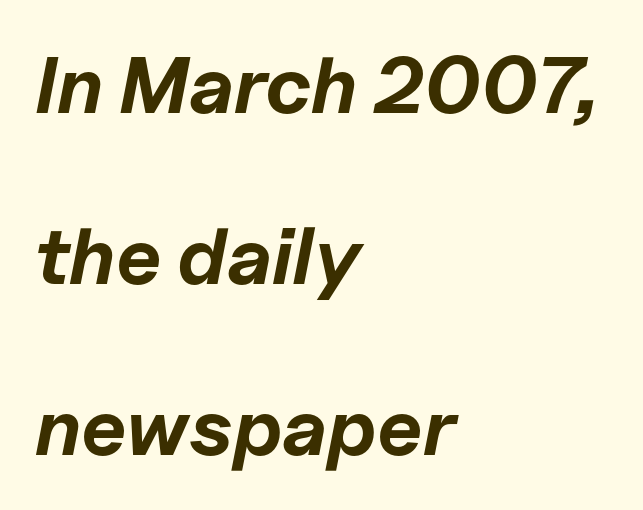
{"italic": "yes", "lean": "right", "slant_degrees": 11, "bold": "yes", "weight": "bold", "width": "normal", "stroke_contrast": "low", "x_height": "medium", "monospaced": "no", "underline": "no", "align": "left", "line_spacing": "loose", "line_spacing_ratio": 2.14, "letter_spacing": "normal", "letter_spacing_em": 0.0, "glyph_px": 80}
